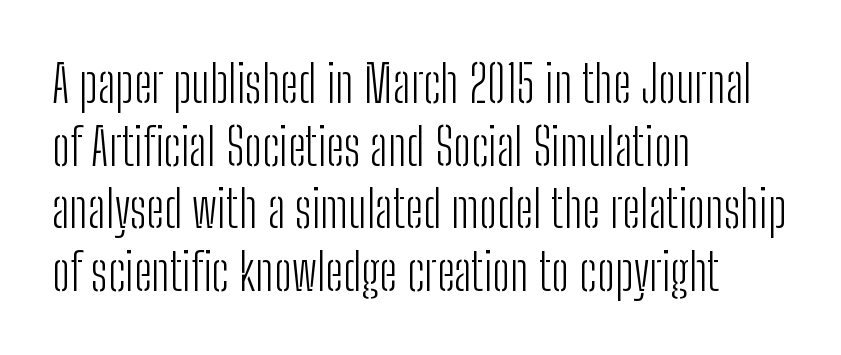
Q: Is the text bold? A: No.
Q: Is the text italic (slanted)? A: No, it is upright.
Q: Is the typeface a serif or a sans-serif typeface? A: Sans-serif.
Q: Is the text underlined? A: No.
Q: How is the paragraph aligned? A: Left-aligned.
Q: Is the spacing between letters normal or unusually wide? A: Normal.
Q: Width (condensed, normal, or wide)? A: Condensed.
Q: Stroke contrast? A: Low.
Q: x-height? A: Medium.
Q: Monospaced? A: No.
